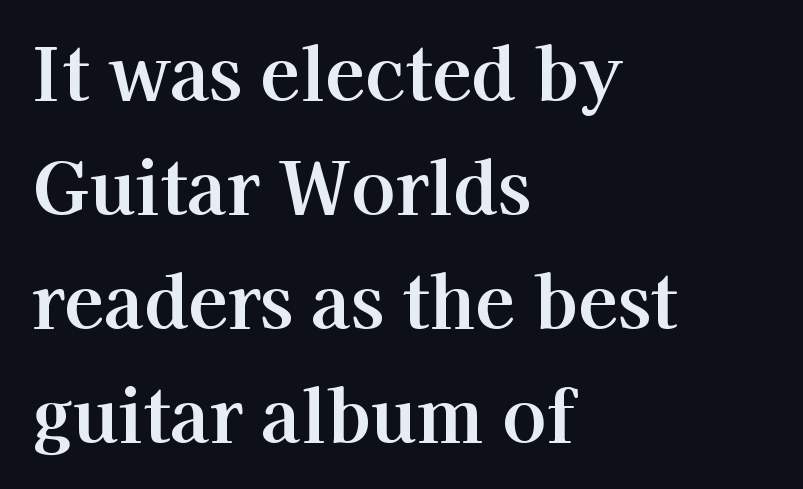
Think of a printed novel: that variable character pitch is what you see here. Interline gaps are of average width in this sample. To sum up the face: it has serifs. The string is rendered with underlining switched off. The face used here is rendered with its standard letterfit. Posture: upright roman.
